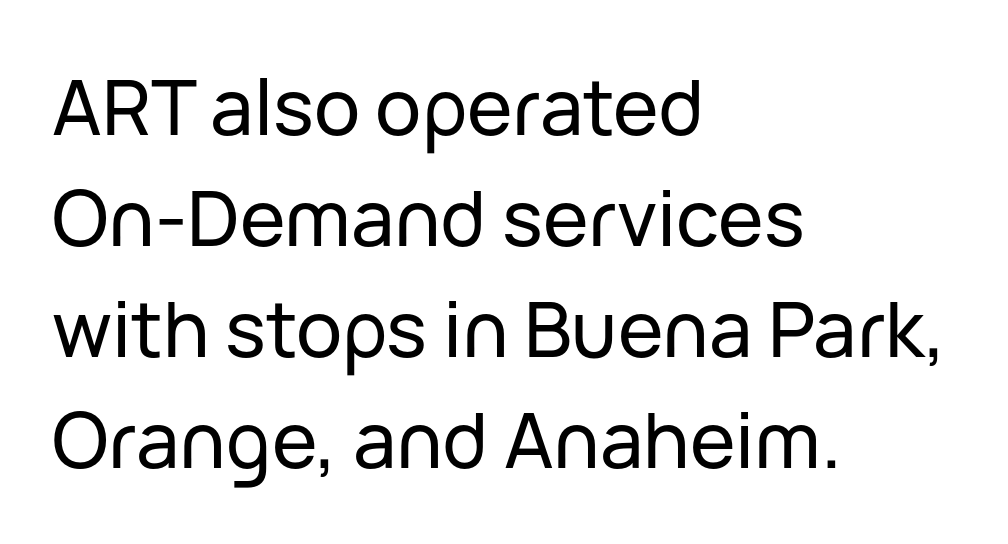
The image shows 77 px sans-serif type, upright; set left-aligned, normal line spacing (1.44x), normal letter spacing, not underlined; low stroke contrast and a medium x-height.
